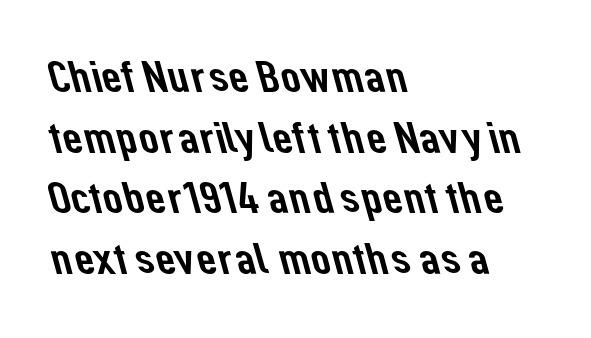
The image shows 44 px sans-serif type; set left-aligned, normal line spacing (1.38x), normal letter spacing, not underlined; low stroke contrast and a medium x-height.
